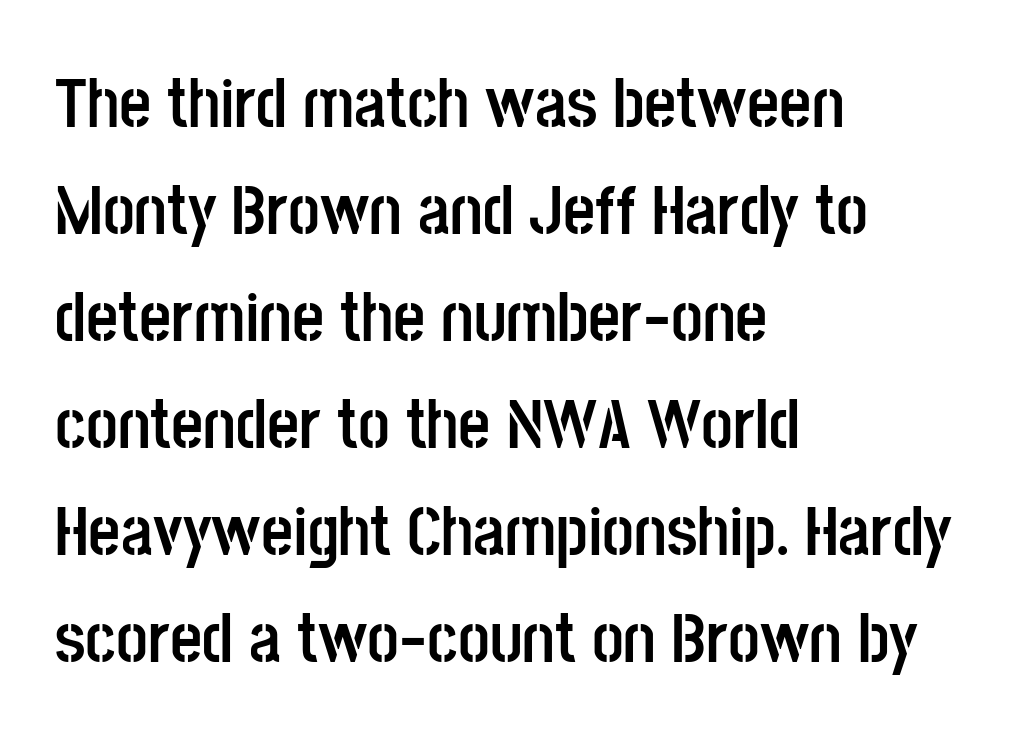
Q: Is the text bold? A: Yes.
Q: Is the text italic (slanted)? A: No, it is upright.
Q: Is the typeface a serif or a sans-serif typeface? A: Sans-serif.
Q: Is the text underlined? A: No.
Q: How is the paragraph aligned? A: Left-aligned.
Q: Is the spacing between letters normal or unusually wide? A: Normal.
Q: Is the spacing between lines tight, normal or loose? A: Normal.
Q: Width (condensed, normal, or wide)? A: Condensed.
Q: Stroke contrast? A: Low.
Q: x-height? A: Large.
Q: Monospaced? A: No.
